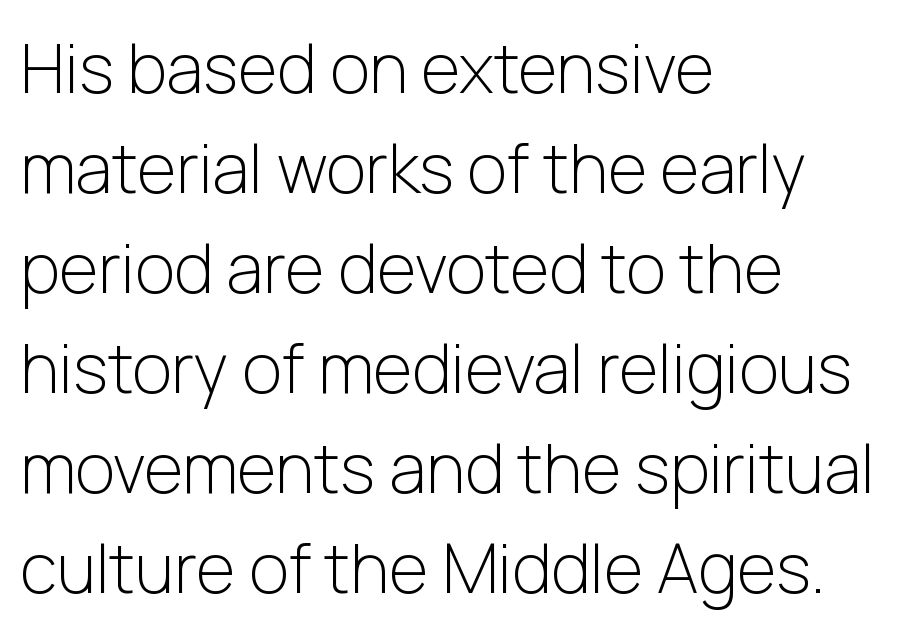
Q: Is the text bold? A: No.
Q: Is the text italic (slanted)? A: No, it is upright.
Q: Is the typeface a serif or a sans-serif typeface? A: Sans-serif.
Q: Is the text underlined? A: No.
Q: How is the paragraph aligned? A: Left-aligned.
Q: Is the spacing between letters normal or unusually wide? A: Normal.
Q: Is the spacing between lines tight, normal or loose? A: Normal.
Q: Width (condensed, normal, or wide)? A: Normal.
Q: Stroke contrast? A: Low.
Q: x-height? A: Medium.
Q: Monospaced? A: No.
